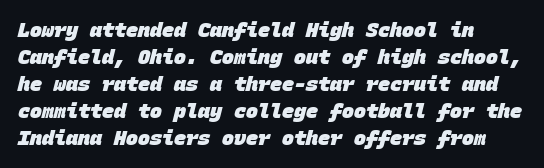
Q: Is the text bold? A: Yes.
Q: Is the text underlined? A: No.
Q: How is the paragraph aligned? A: Left-aligned.
Q: Is the spacing between letters normal or unusually wide? A: Normal.
Q: Is the spacing between lines tight, normal or loose? A: Normal.
